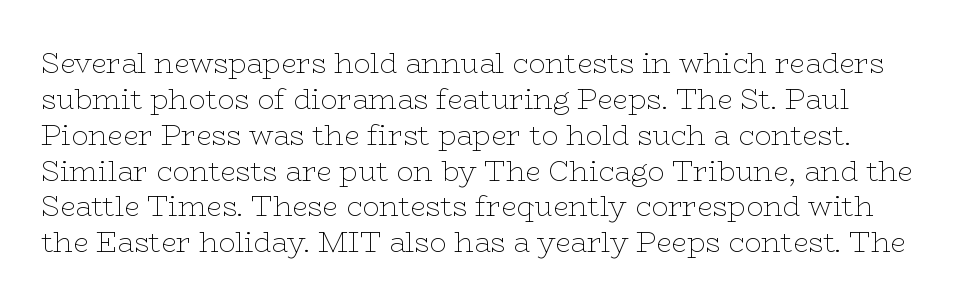
Does the leading feel generous? No, just average. Has an underline been added? It has not. No extra ink here — the face is not bold. Proportional: the letters do not fall into vertical columns. The horizontal fit of the characters is conventional and even.
